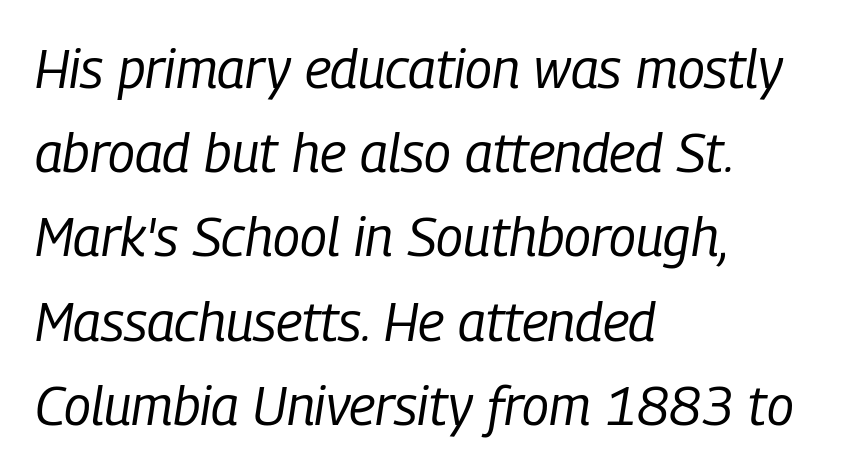
Nobody touched the tracking dial on this one. Leftover space on each line is placed entirely after the last word. The letters advance in unequal steps, a hallmark of proportional type. Interline gaps are of average width in this sample.
